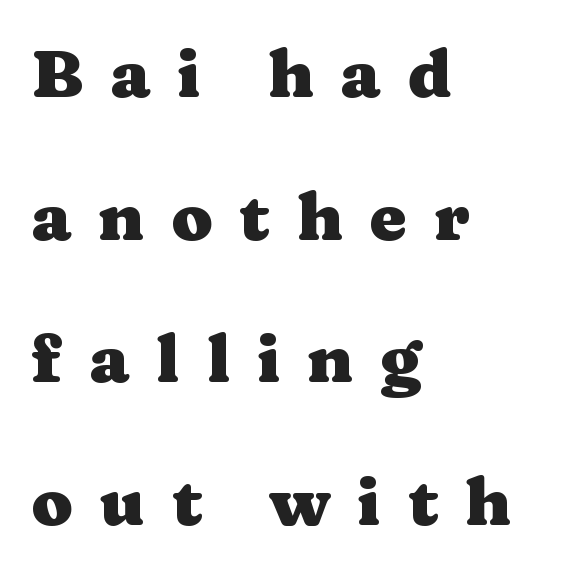
Q: Is the text bold? A: Yes.
Q: Is the text italic (slanted)? A: No, it is upright.
Q: Is the typeface a serif or a sans-serif typeface? A: Serif.
Q: Is the text underlined? A: No.
Q: How is the paragraph aligned? A: Left-aligned.
Q: Is the spacing between letters normal or unusually wide? A: Unusually wide.
Q: Is the spacing between lines tight, normal or loose? A: Loose.
Q: Width (condensed, normal, or wide)? A: Wide.
Q: Stroke contrast? A: Medium.
Q: x-height? A: Medium.
Q: Monospaced? A: No.
